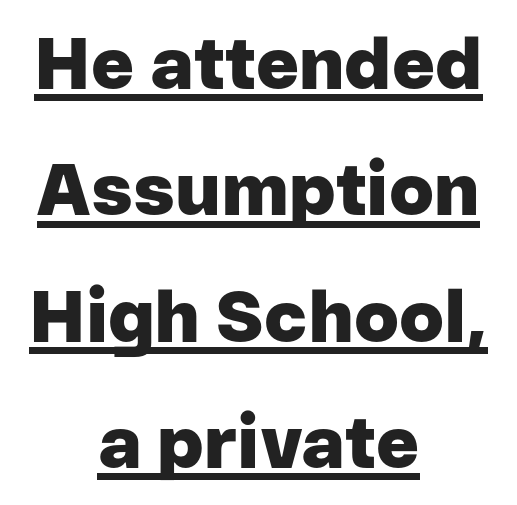
The image shows 73 px heavy sans-serif type, upright; set centered, line spacing 1.73x, normal letter spacing, underlined; low stroke contrast and a medium x-height.
